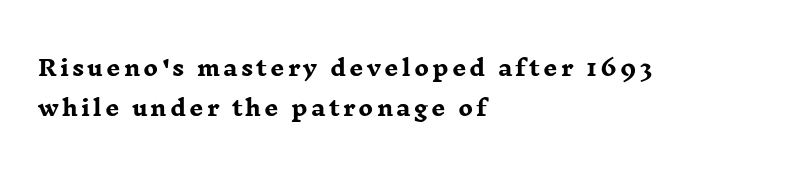
The image shows 22 px bold type, upright; set left-aligned, line spacing 1.84x, not underlined.
